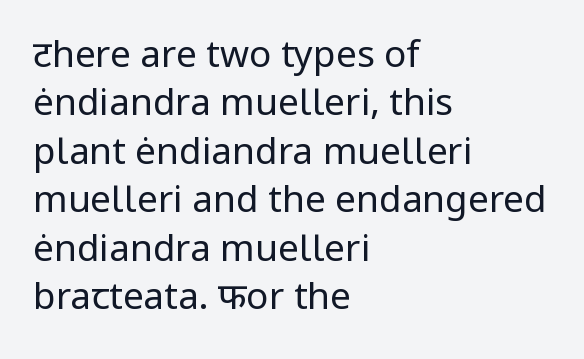
The lines in this sample share a left origin and differ only in where they stop. Does extra space separate the letters? No, they use regular spacing. Any mark beneath the type? The region is blank. Looks like regular typesetting: each glyph gets only the width it needs.
